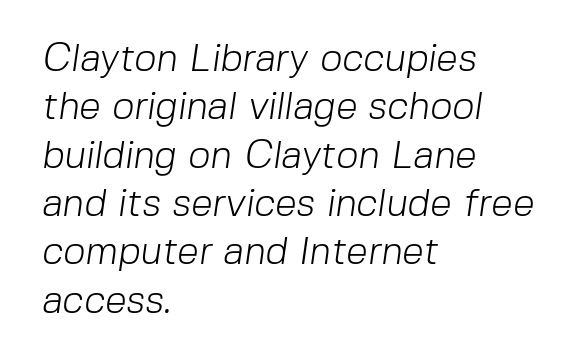
Each letter's strokes conclude bluntly, with no projecting serifs. The rendering uses natural spacing where letterforms have individual widths. Compared with a centered layout, this one pins lines to the left instead. The foot of each line stays bare and open.
